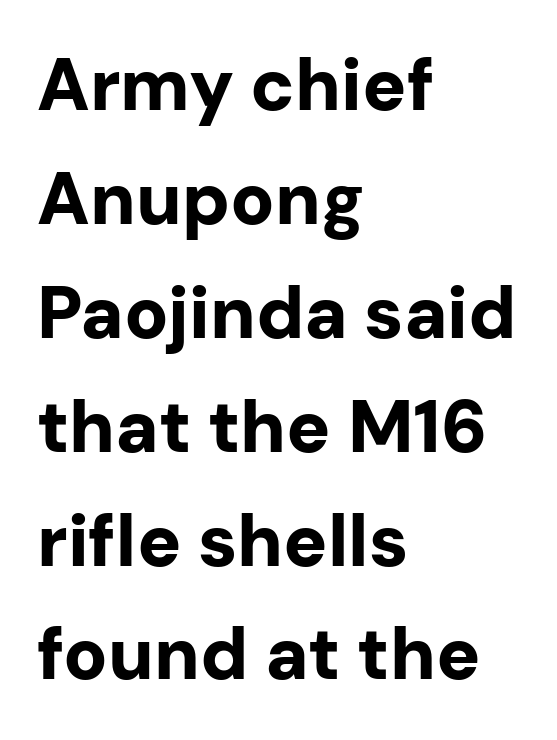
{"serif": "no", "italic": "no", "bold": "yes", "weight": "bold", "width": "normal", "stroke_contrast": "low", "x_height": "medium", "monospaced": "no", "underline": "no", "align": "left", "line_spacing": "normal", "line_spacing_ratio": 1.56, "letter_spacing": "normal", "letter_spacing_em": 0.0, "glyph_px": 73}
